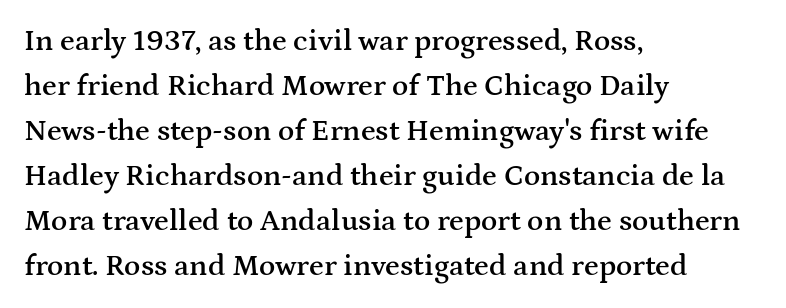
Has an underline been added? It has not. The rendering anchors every line to the left-hand side. The lettering holds an erect, upright posture throughout. This rendering leaves character spacing at its baseline value.
